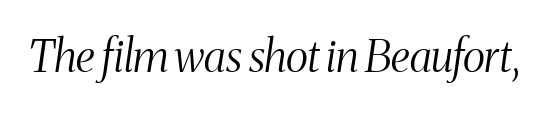
The letterforms sit at book weight or below. I'd call this a serif setting — the letters wear small feet. Descender tails drop into unmarked territory. The letterforms sit shoulder to shoulder at normal distance. Varying glyph widths throughout — classic text-font behaviour. This is oblique type, the kind used for emphasis or titles.
